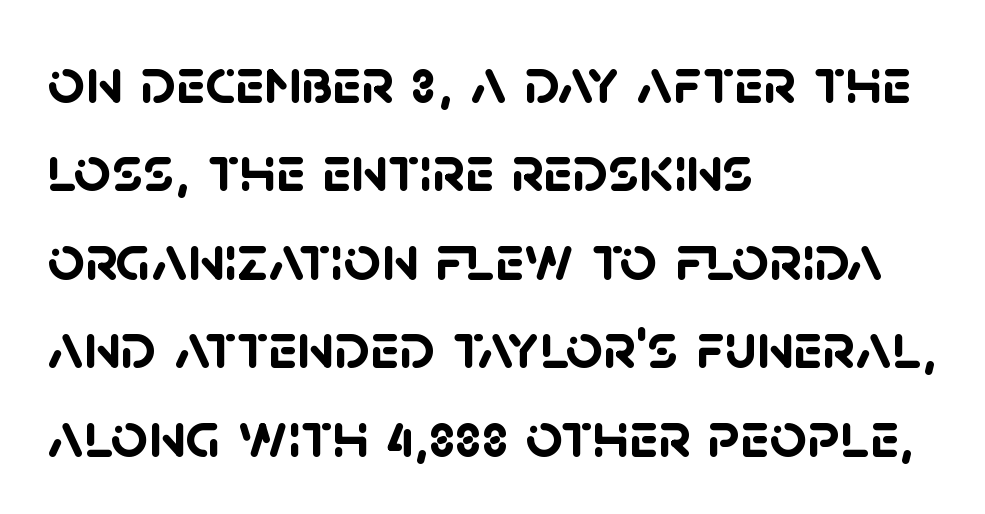
Check where the strokes stop: nothing finishes them off — pure sans. Students, observe: this is what conventionally led text looks like. Each letter keeps its own natural width here, so spacing adapts to shape. Quick note: underline off.
